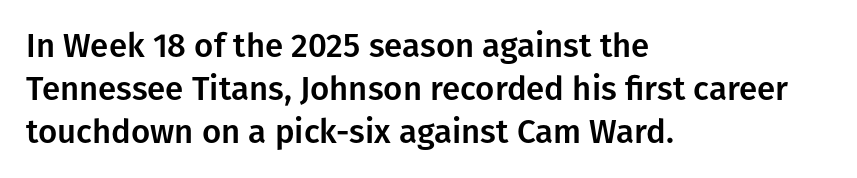
Think of a printed novel: that variable character pitch is what you see here. How would I describe the line gaps? Plain and ordinary. A typesetter would mark this as roman, not italic. Nope, no serifs anywhere on these letters.
